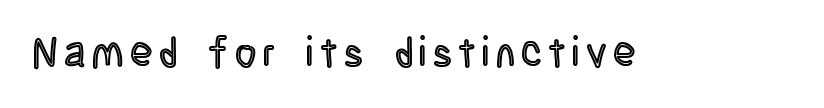
Q: Is the text italic (slanted)? A: No, it is upright.
Q: Is the text underlined? A: No.
Q: Width (condensed, normal, or wide)? A: Condensed.
Q: x-height? A: Large.
Q: Monospaced? A: No.
